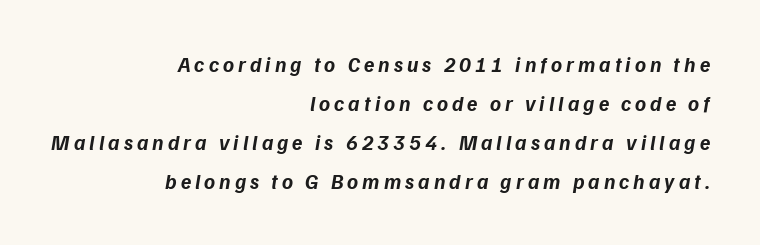
The image shows 21 px bold type, italic (leaning right); set right-aligned, line spacing 1.86x, not underlined.
